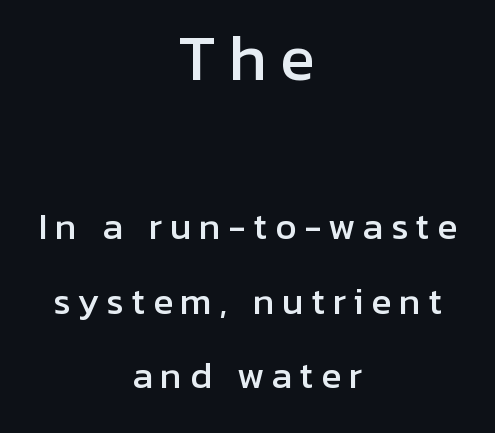
Each word looks stretched out because of the extra space between its letters. Each letter's strokes conclude bluntly, with no projecting serifs. Reading top to bottom, the characters get smaller at the block break. Check the space under the baseline: it is left empty. Reading down the block, each line starts at a different indent, mirrored at its end. No italicization has been applied; the sample stays upright.
